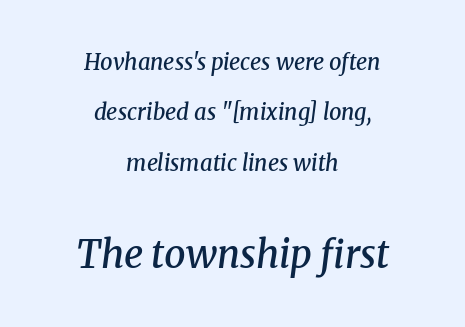
{"serif": "yes", "italic": "yes", "lean": "right", "slant_degrees": 8, "bold": "semi", "weight": "semibold", "width": "normal", "stroke_contrast": "medium", "x_height": "medium", "monospaced": "no", "underline": "no", "align": "center", "line_spacing": "loose", "line_spacing_ratio": 2.29, "letter_spacing": "normal", "letter_spacing_em": 0.0, "larger_block": "second", "size_ratio": 1.73, "glyph_px": 38}
